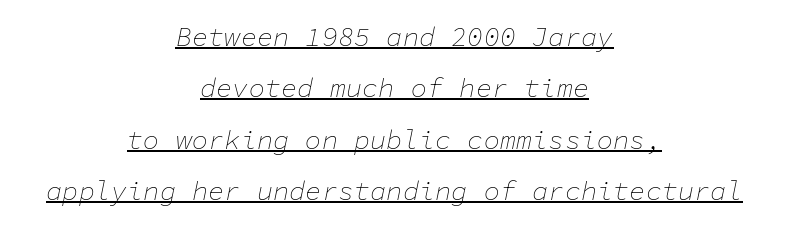
{"italic": "yes", "lean": "right", "slant_degrees": 11, "bold": "no", "underline": "yes", "align": "center", "line_spacing": "loose", "line_spacing_ratio": 1.9, "letter_spacing": "normal", "letter_spacing_em": 0.0, "glyph_px": 27}
